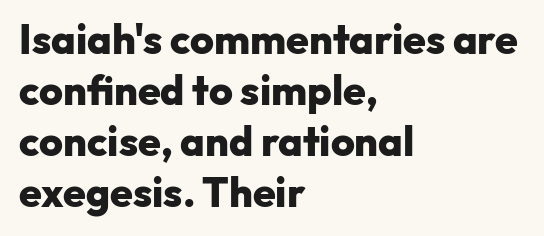
{"serif": "no", "italic": "no", "bold": "yes", "weight": "heavy", "width": "normal", "stroke_contrast": "low", "x_height": "medium", "monospaced": "no", "underline": "no", "align": "left", "line_spacing_ratio": 1.24, "letter_spacing": "normal", "letter_spacing_em": 0.0, "glyph_px": 41}
